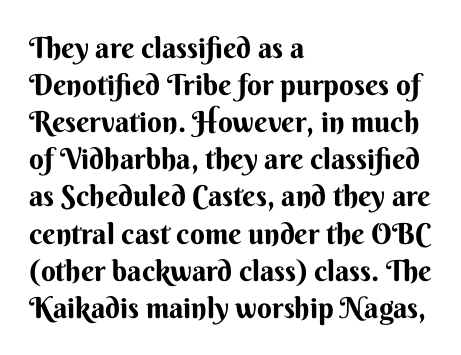
Is the block centered? No — it sits flush against the left margin. Bold? Absolutely — the strokes are thick and heavy. Proportional: the letters do not fall into vertical columns. In terms of leading, this rendering sits right in the middle. Characters remain perfectly vertical along every line.
